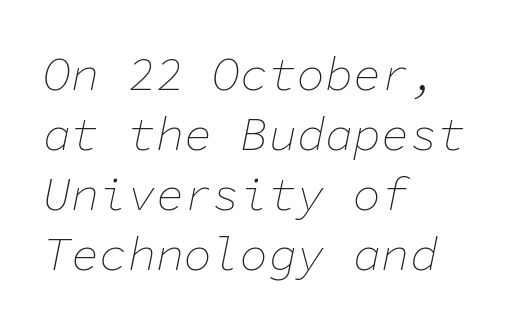
This reads as an unemphasized weight, regular at the heaviest. The paragraph has a hard left edge and a soft right edge. These lines were composed using italics. Beneath every word, the page is bare. The passage shown is typed in a monospace face where columns stay perfectly aligned. What stands out about the letter spacing? Nothing — it is the standard amount.
